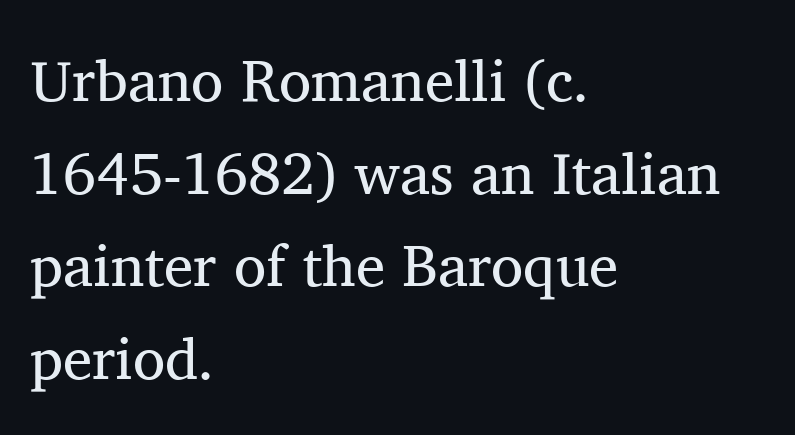
Q: Is the text bold? A: No.
Q: Is the text italic (slanted)? A: No, it is upright.
Q: Is the typeface a serif or a sans-serif typeface? A: Serif.
Q: Is the text underlined? A: No.
Q: How is the paragraph aligned? A: Left-aligned.
Q: Is the spacing between letters normal or unusually wide? A: Normal.
Q: Is the spacing between lines tight, normal or loose? A: Normal.
Q: Width (condensed, normal, or wide)? A: Normal.
Q: Stroke contrast? A: Medium.
Q: x-height? A: Medium.
Q: Monospaced? A: No.
